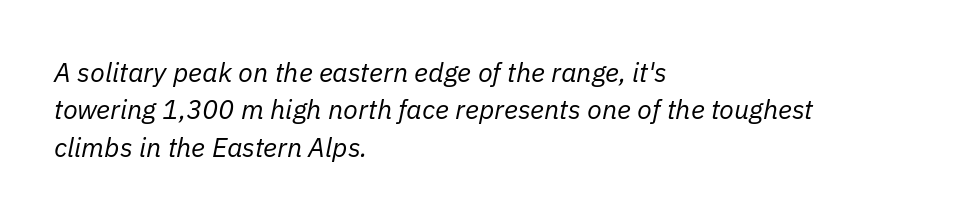
Characters are canted at an angle relative to the baseline's perpendicular. Each word holds together tightly as a unit, with standard inter-letter gaps. Descenders hang freely into open space. The paragraph shown leans on its left margin. Vertical spacing — default. This reads as an unemphasized weight, regular at the heaviest.
